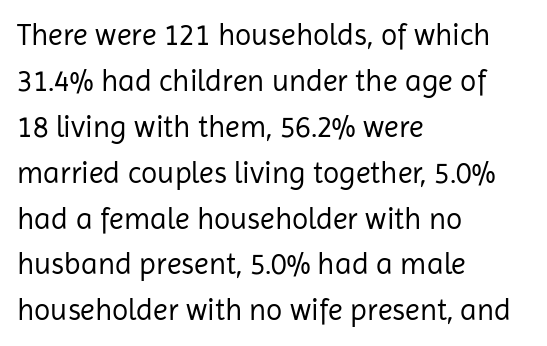
Q: Is the text bold? A: No.
Q: Is the text italic (slanted)? A: No, it is upright.
Q: Is the typeface a serif or a sans-serif typeface? A: Sans-serif.
Q: Is the text underlined? A: No.
Q: How is the paragraph aligned? A: Left-aligned.
Q: Is the spacing between letters normal or unusually wide? A: Normal.
Q: Is the spacing between lines tight, normal or loose? A: Normal.
Q: Width (condensed, normal, or wide)? A: Normal.
Q: Stroke contrast? A: Low.
Q: x-height? A: Medium.
Q: Monospaced? A: No.
